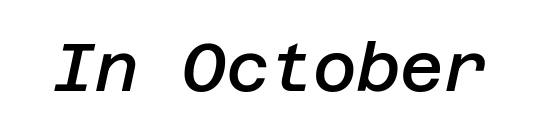
The lettering tilts uniformly, giving the passage an italic look. Characters follow at the spacing the type designer built in. The baseline area is clear. The face used here is a semibold: visibly heavier than regular, lighter than bold.
